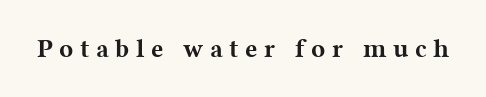
{"italic": "no", "bold": "yes", "underline": "no", "letter_spacing": "wide", "letter_spacing_em": 0.25, "glyph_px": 26}
